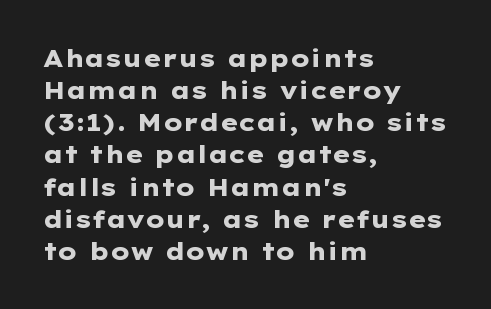
Q: Is the text bold? A: Yes.
Q: Is the text italic (slanted)? A: No, it is upright.
Q: Is the text underlined? A: No.
Q: How is the paragraph aligned? A: Left-aligned.
Q: Is the spacing between letters normal or unusually wide? A: Normal.
Q: Is the spacing between lines tight, normal or loose? A: Normal.
